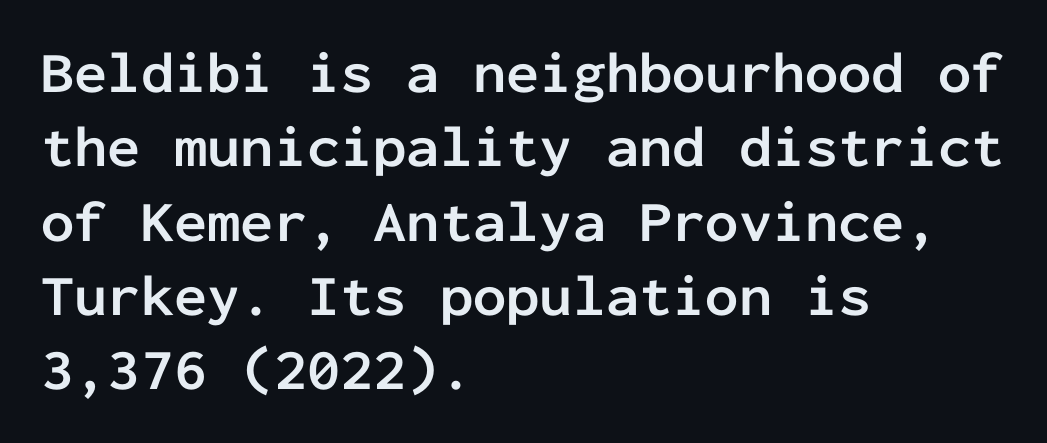
The image shows 59 px semibold sans-serif type, upright, monospaced; set left-aligned, normal line spacing (1.26x), normal letter spacing, not underlined; low stroke contrast and a medium x-height.
